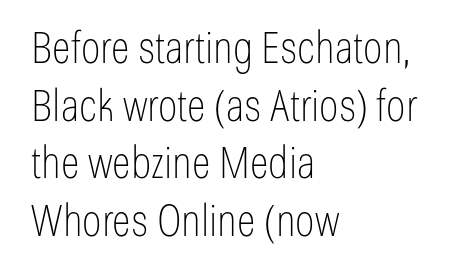
Quick note: not italic, upright. To sum up the face: it is a sans, with no serifs. How are the letters spaced? Ordinarily, with no added tracking. How would I describe the line gaps? Plain and ordinary. Caption: multi-line text, flush left, ragged right.
